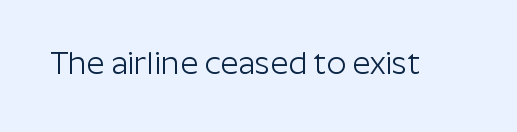
Q: Is the text bold? A: No.
Q: Is the text italic (slanted)? A: No, it is upright.
Q: Is the typeface a serif or a sans-serif typeface? A: Sans-serif.
Q: Is the text underlined? A: No.
Q: Is the spacing between letters normal or unusually wide? A: Normal.
Q: Width (condensed, normal, or wide)? A: Normal.
Q: Stroke contrast? A: Low.
Q: x-height? A: Medium.
Q: Monospaced? A: No.
